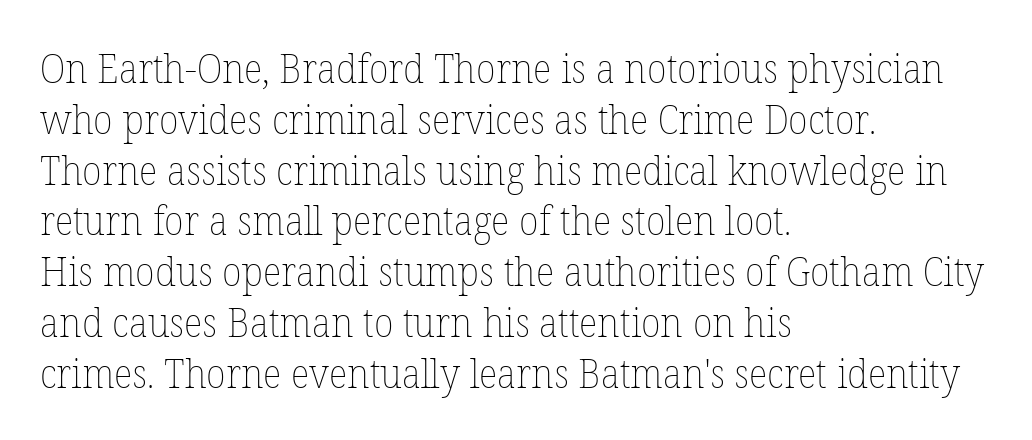
The image shows 40 px thin type, upright; set left-aligned, normal line spacing (1.27x), normal letter spacing, not underlined; low stroke contrast and a medium x-height.
